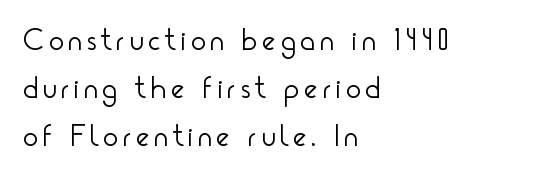
Q: Is the text bold? A: No.
Q: Is the text italic (slanted)? A: No, it is upright.
Q: Is the typeface a serif or a sans-serif typeface? A: Sans-serif.
Q: Is the text underlined? A: No.
Q: How is the paragraph aligned? A: Left-aligned.
Q: Is the spacing between lines tight, normal or loose? A: Normal.
Q: Width (condensed, normal, or wide)? A: Condensed.
Q: Stroke contrast? A: Low.
Q: x-height? A: Small.
Q: Monospaced? A: No.
